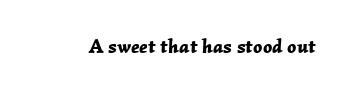
Typesetter's note: full bold, strokes at maximum text heaviness. The face used here has a pronounced slope to its letters. The passage shown is not underscored anywhere. No extra tracking has been applied to these lines.
